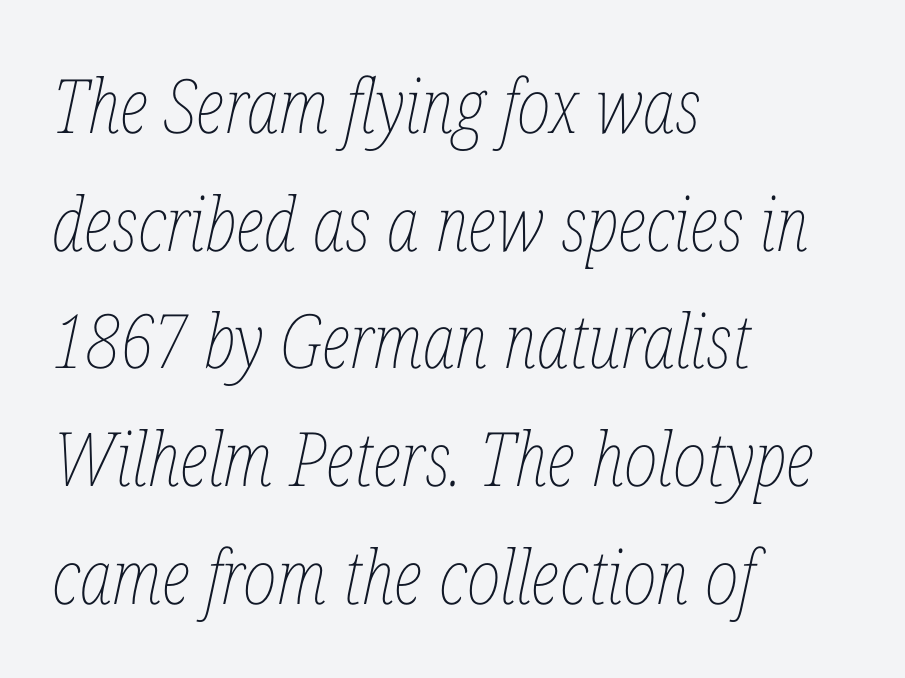
The image shows 75 px thin, condensed type, italic (leaning right); set left-aligned, normal line spacing (1.57x), normal letter spacing, not underlined; low stroke contrast and a medium x-height.
